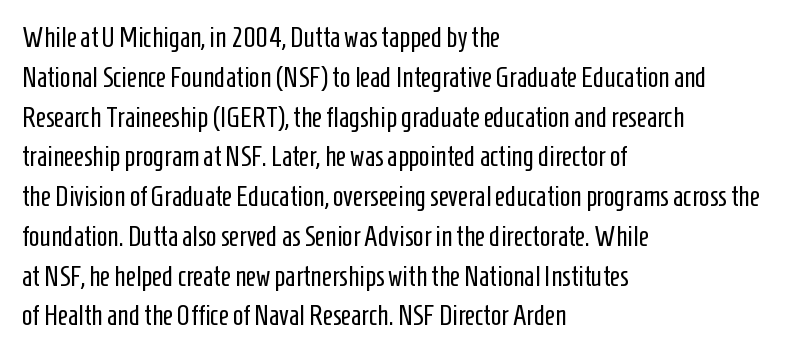
Q: Is the text bold? A: No.
Q: Is the text italic (slanted)? A: No, it is upright.
Q: Is the typeface a serif or a sans-serif typeface? A: Sans-serif.
Q: Is the text underlined? A: No.
Q: How is the paragraph aligned? A: Left-aligned.
Q: Is the spacing between letters normal or unusually wide? A: Normal.
Q: Is the spacing between lines tight, normal or loose? A: Normal.
Q: Width (condensed, normal, or wide)? A: Condensed.
Q: Stroke contrast? A: Low.
Q: x-height? A: Medium.
Q: Monospaced? A: No.
